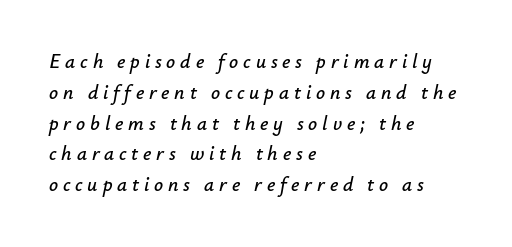
{"italic": "yes", "lean": "right", "slant_degrees": 12, "underline": "no", "align": "left", "line_spacing": "normal", "line_spacing_ratio": 1.54, "letter_spacing": "wide", "letter_spacing_em": 0.24, "glyph_px": 20}
